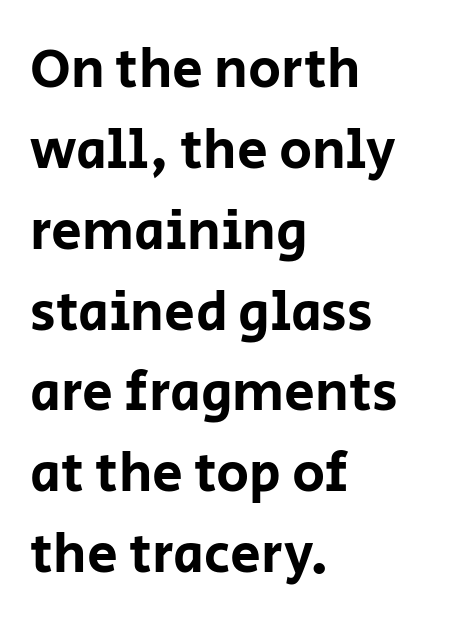
Q: Is the text italic (slanted)? A: No, it is upright.
Q: Is the typeface a serif or a sans-serif typeface? A: Sans-serif.
Q: Is the text underlined? A: No.
Q: How is the paragraph aligned? A: Left-aligned.
Q: Is the spacing between letters normal or unusually wide? A: Normal.
Q: Is the spacing between lines tight, normal or loose? A: Normal.
Q: Width (condensed, normal, or wide)? A: Normal.
Q: Stroke contrast? A: Low.
Q: x-height? A: Large.
Q: Monospaced? A: No.
